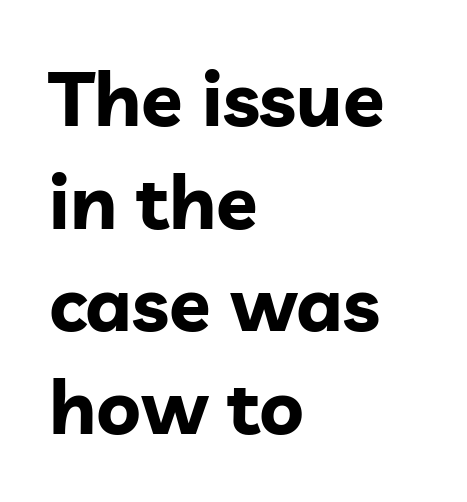
{"serif": "no", "italic": "no", "bold": "yes", "weight": "bold", "width": "normal", "stroke_contrast": "low", "x_height": "medium", "monospaced": "no", "underline": "no", "align": "left", "line_spacing": "normal", "line_spacing_ratio": 1.35, "letter_spacing": "normal", "letter_spacing_em": 0.0, "glyph_px": 76}
